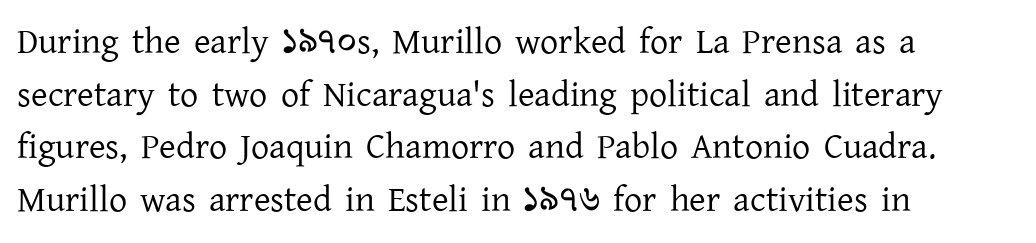
Designer's note — italics off, roman on. Proportional: the letters do not fall into vertical columns. To sum up the face: it has serifs. Underlining? Definitely not there. Words appear dense and cohesive because spacing is normal.
